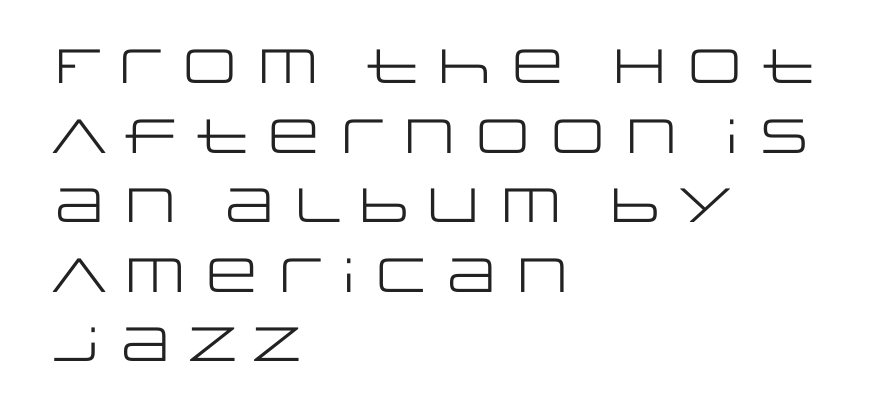
{"serif": "no", "italic": "no", "bold": "no", "weight": "regular", "width": "wide", "stroke_contrast": "low", "x_height": "large", "monospaced": "no", "underline": "no", "align": "left", "line_spacing": "normal", "line_spacing_ratio": 1.45, "letter_spacing": "normal", "letter_spacing_em": 0.0, "glyph_px": 48}
